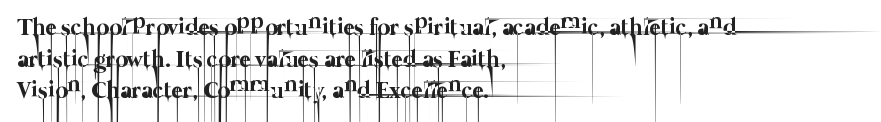
The image shows 24 px text type; set left-aligned, normal line spacing (1.32x), normal letter spacing, not underlined.
